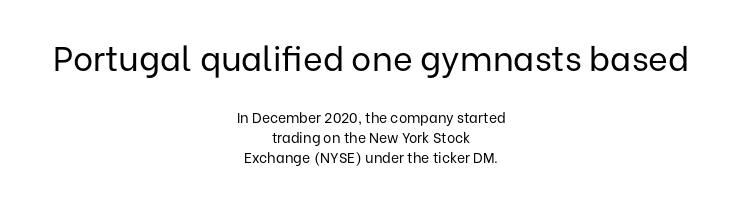
Two sizes are in play, and the larger belongs to the first block. Type without underlining. A light-to-regular cut is what we see here. Spacing verdict: proportional, widths tailored to each character. Is this a sans? Yes — the strokes have no serifs. Reading down the block, each line starts at a different indent, mirrored at its end.
